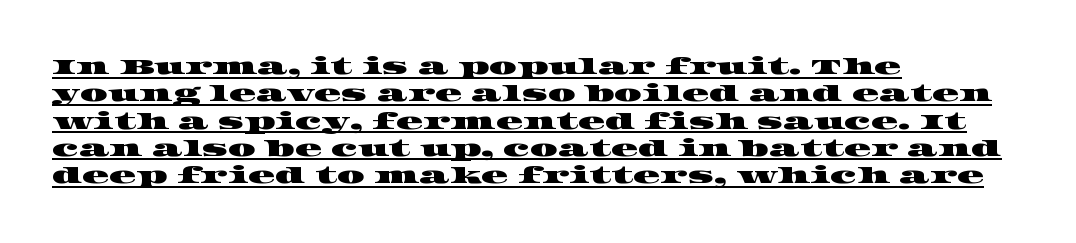
The rendering keeps characters at their native spacing. Short and long lines alike share a common starting point at left. Notice how a bar underscores the lettering throughout.
